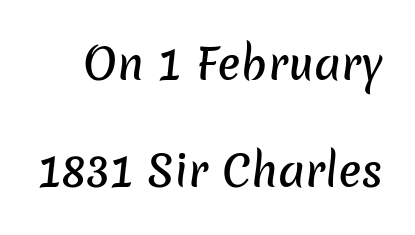
Do the characters align in a grid? No, the font is proportional. The letters sit at their default tracking, neither squeezed nor spread. Notice the wide empty band between every row — that's loose leading. The passage shown is not underscored anywhere.
